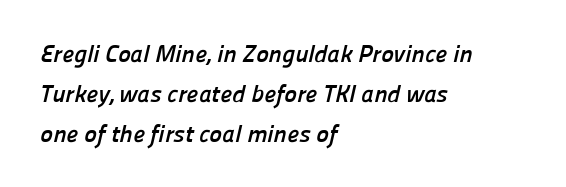
Q: Is the text bold? A: Yes.
Q: Is the text underlined? A: No.
Q: How is the paragraph aligned? A: Left-aligned.
Q: Is the spacing between letters normal or unusually wide? A: Normal.
Q: Is the spacing between lines tight, normal or loose? A: Normal.
